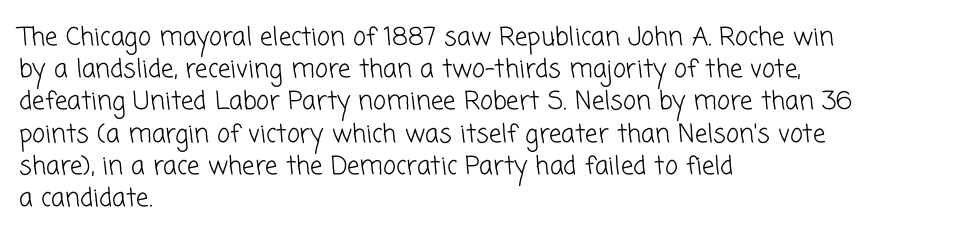
{"bold": "no", "underline": "no", "align": "left", "line_spacing": "normal", "line_spacing_ratio": 1.29, "letter_spacing": "normal", "letter_spacing_em": 0.0, "glyph_px": 25}
